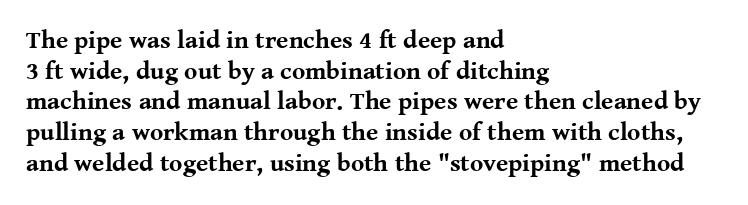
{"italic": "no", "bold": "yes", "underline": "no", "align": "left", "line_spacing_ratio": 1.23, "letter_spacing": "normal", "letter_spacing_em": 0.0, "glyph_px": 25}
